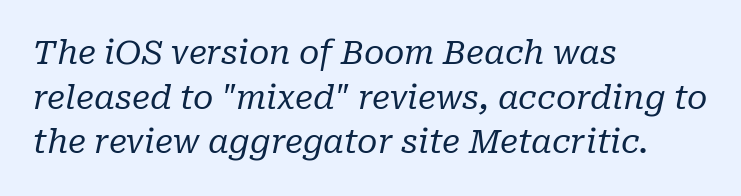
{"serif": "yes", "italic": "yes", "lean": "right", "slant_degrees": 10, "bold": "no", "weight": "regular", "width": "normal", "stroke_contrast": "low", "x_height": "medium", "monospaced": "no", "underline": "no", "align": "left", "line_spacing": "normal", "line_spacing_ratio": 1.35, "letter_spacing": "normal", "letter_spacing_em": 0.0, "glyph_px": 33}
